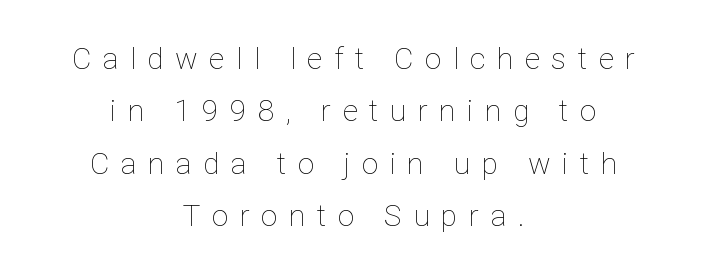
Q: Is the text bold? A: No.
Q: Is the text italic (slanted)? A: No, it is upright.
Q: Is the text underlined? A: No.
Q: How is the paragraph aligned? A: Centered.
Q: Is the spacing between letters normal or unusually wide? A: Unusually wide.
Q: Width (condensed, normal, or wide)? A: Normal.
Q: Stroke contrast? A: Low.
Q: x-height? A: Medium.
Q: Monospaced? A: No.
